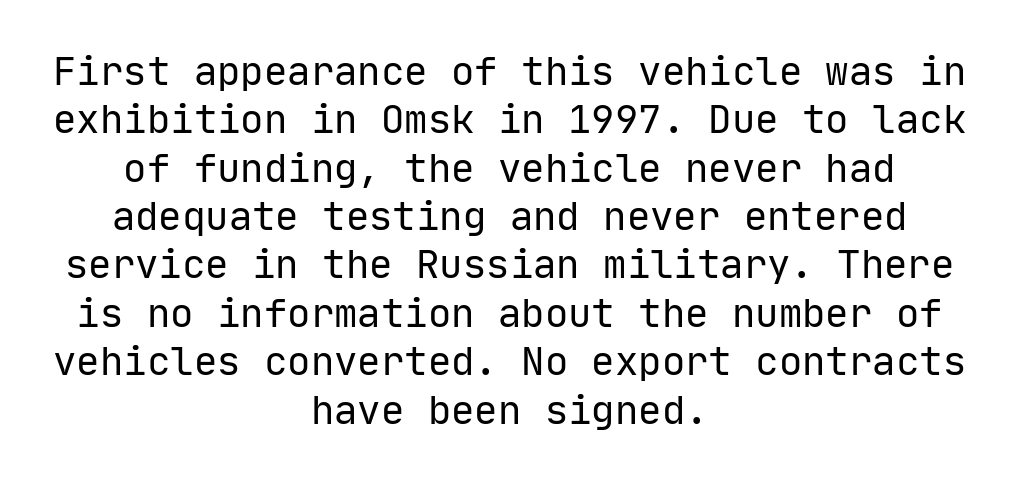
{"serif": "no", "italic": "no", "bold": "no", "weight": "regular", "width": "normal", "stroke_contrast": "low", "x_height": "medium", "monospaced": "yes", "underline": "no", "align": "center", "line_spacing_ratio": 1.24, "letter_spacing": "normal", "letter_spacing_em": 0.0, "glyph_px": 39}
